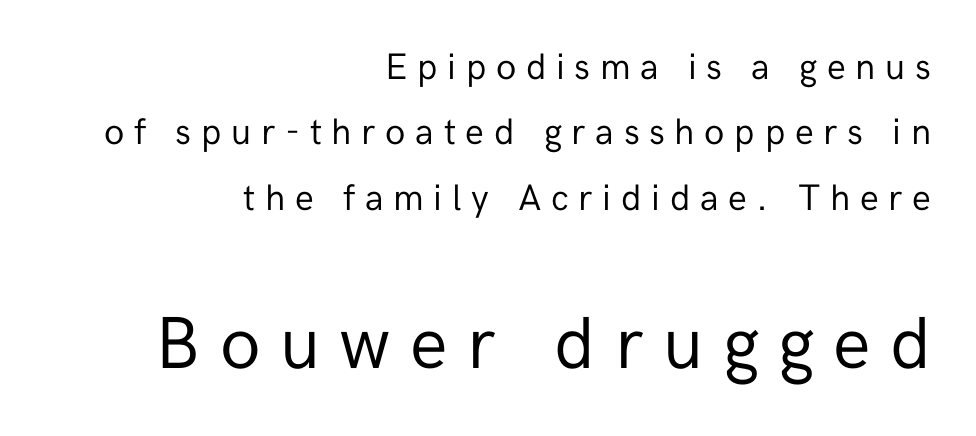
The image shows 74 px regular-weight sans-serif type, upright; set right-aligned, line spacing 1.77x, unusually wide letter spacing (+0.26 em), not underlined; the second (bottom) block is 2.0x larger; low stroke contrast and a medium x-height.
